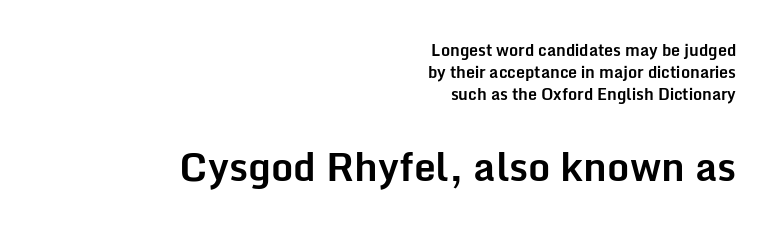
Q: Is the text bold? A: Yes.
Q: Is the text italic (slanted)? A: No, it is upright.
Q: Is the typeface a serif or a sans-serif typeface? A: Sans-serif.
Q: Is the text underlined? A: No.
Q: How is the paragraph aligned? A: Right-aligned.
Q: Is the spacing between letters normal or unusually wide? A: Normal.
Q: Is the spacing between lines tight, normal or loose? A: Normal.
Q: Which block of text is set in a larger size, the first (top) or the second (bottom)? A: The second (bottom) one.
Q: Width (condensed, normal, or wide)? A: Normal.
Q: Stroke contrast? A: Low.
Q: x-height? A: Medium.
Q: Monospaced? A: No.
